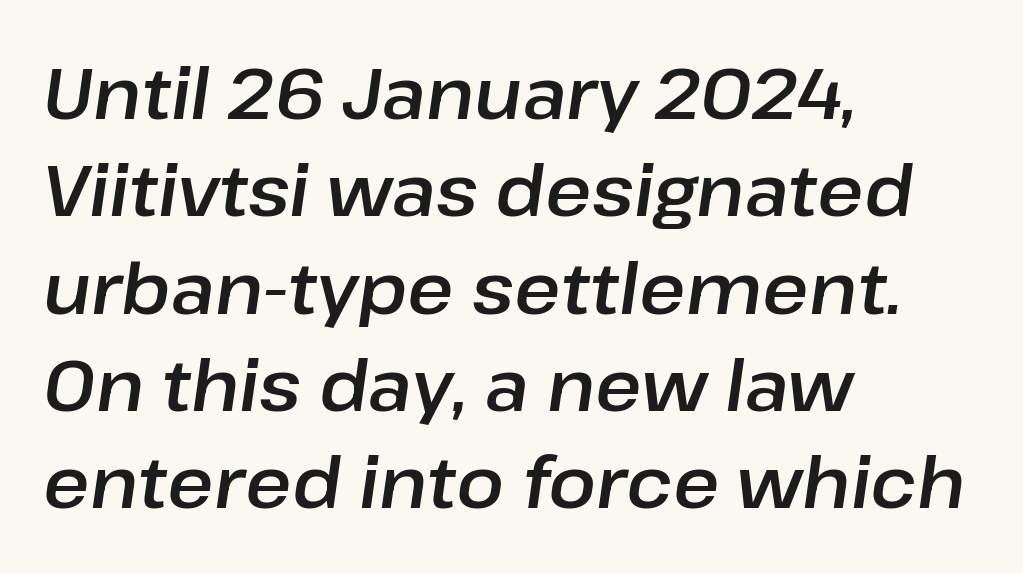
Alignment: flush left. Successive baselines arrive at the customary interval. The horizontal fit of the characters is conventional and even. Is the type slanted? Yes — the strokes lean at a clear angle. Proportional: the letters do not fall into vertical columns.
